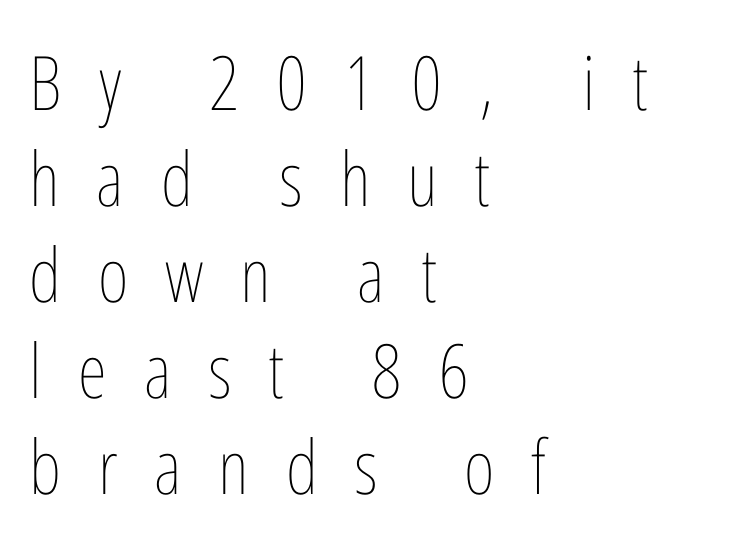
Vertical stems look standard width or narrower in stroke. Glance below the letters and you will spot only blank space. The lines are quadded left. Every character sits straight up, as roman type does. The rendering uses natural spacing where letterforms have individual widths. In terms of letterspacing, this is a distinctly airy, spread setting.
